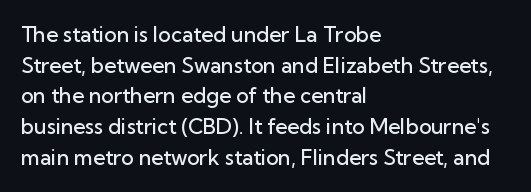
The image shows 21 px text type, upright; set left-aligned, normal line spacing (1.46x), normal letter spacing, not underlined.
